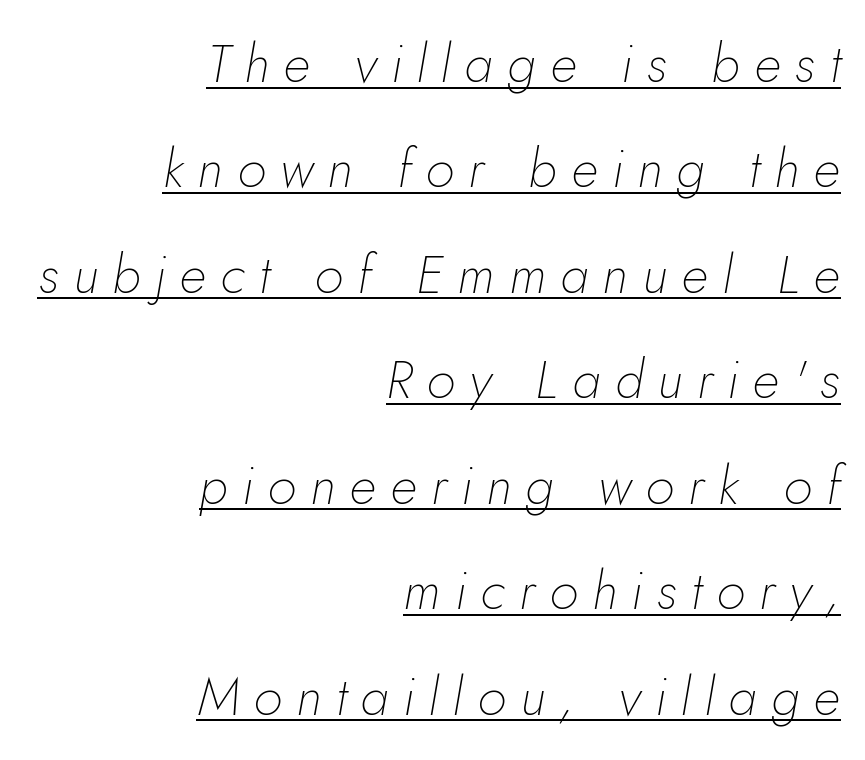
{"italic": "yes", "lean": "right", "slant_degrees": 5, "bold": "no", "weight": "thin", "width": "normal", "stroke_contrast": "low", "x_height": "small", "monospaced": "no", "underline": "yes", "align": "right", "line_spacing": "loose", "line_spacing_ratio": 1.99, "letter_spacing": "wide", "letter_spacing_em": 0.27, "glyph_px": 53}
